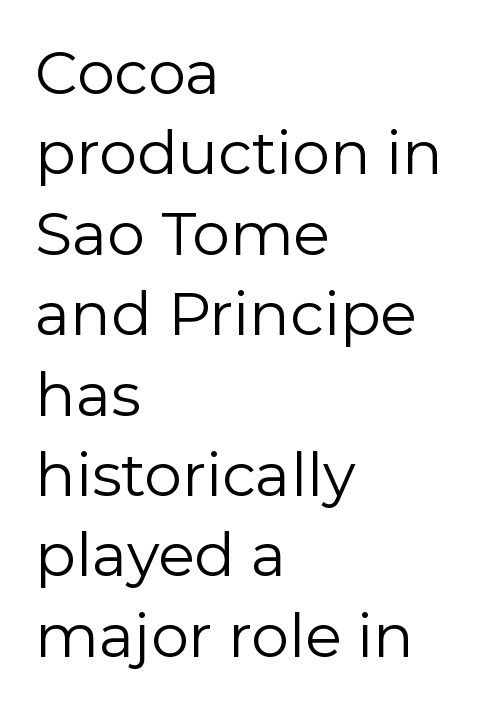
The image shows 60 px regular-weight sans-serif type, upright; set left-aligned, normal line spacing (1.34x), normal letter spacing, not underlined; a medium x-height.
